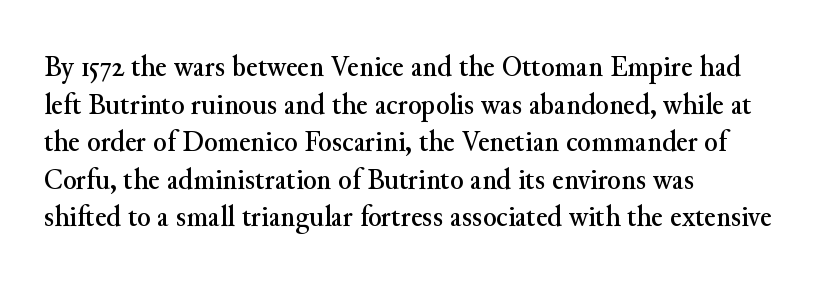
The image shows 31 px serif type, upright; set left-aligned, line spacing 1.21x, normal letter spacing, not underlined; medium stroke contrast and a small x-height.
